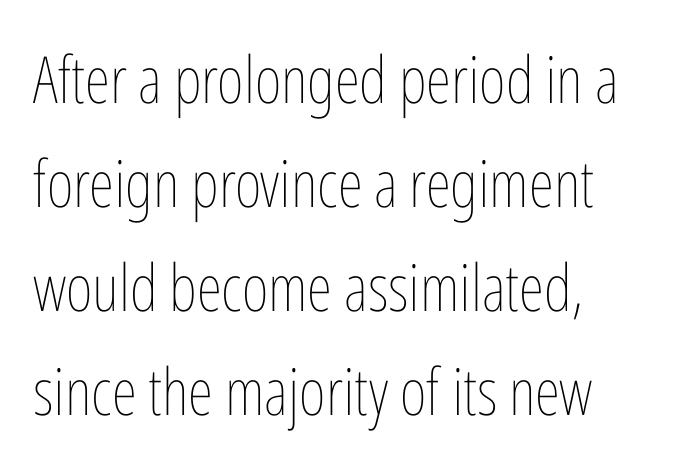
{"italic": "no", "bold": "no", "weight": "thin", "width": "condensed", "stroke_contrast": "low", "x_height": "medium", "monospaced": "no", "underline": "no", "align": "left", "line_spacing": "normal", "line_spacing_ratio": 1.6, "letter_spacing": "normal", "letter_spacing_em": 0.0, "glyph_px": 65}
